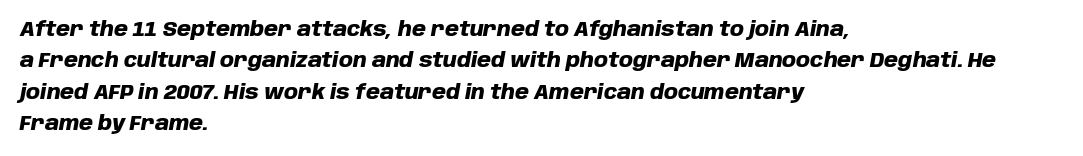
The font is running at its bold setting. Plain, unruled lines of type. An italicized treatment has been applied to the whole sample. Compared with typical paragraphs, the rows here are spaced about the same. Layout note: lines flush left.
